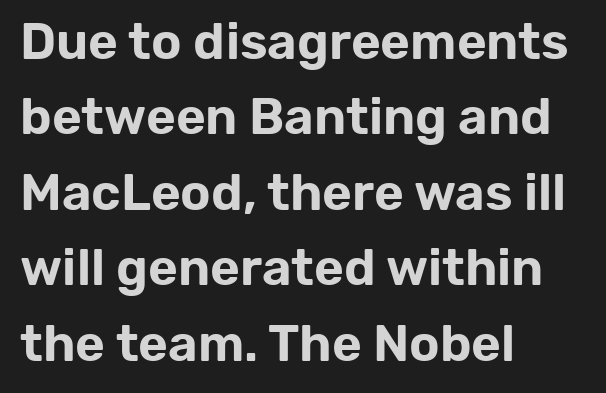
The image shows 51 px sans-serif type, upright; set left-aligned, normal line spacing (1.48x), normal letter spacing, not underlined; low stroke contrast and a medium x-height.
